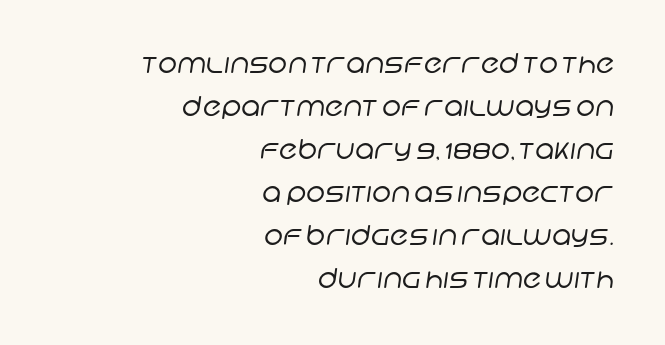
Letter spacing: default. No extra ink here — the face is not bold. Glance below the letters and you will spot only blank space. If you measured baseline to baseline, you'd find a middling distance. Line ends are locked; line starts wander.
